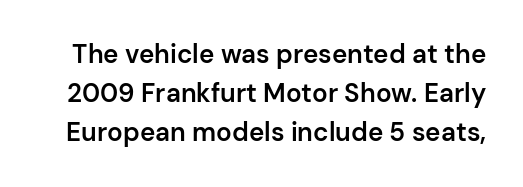
{"italic": "no", "bold": "semi", "underline": "no", "line_spacing": "normal", "line_spacing_ratio": 1.5, "letter_spacing": "normal", "letter_spacing_em": 0.0, "glyph_px": 26}
